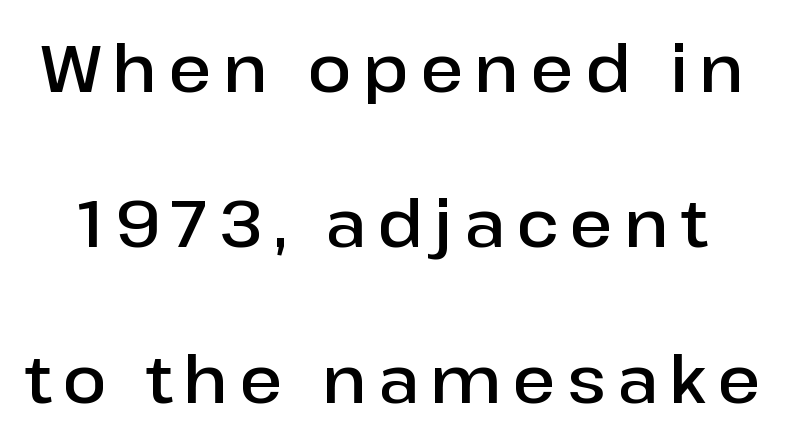
Looks like regular typesetting: each glyph gets only the width it needs. The specimen reads as upright at a glance. Quick note: interline space is abundant. The type family on display is of the sans-serif kind. Students, this is semibold: more ink than regular, less than bold. Clear beneath every line of the passage.
